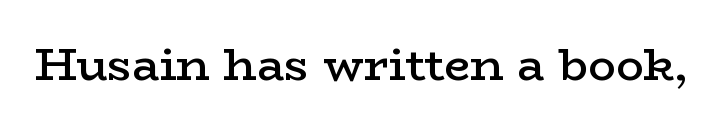
{"serif": "yes", "italic": "no", "bold": "semi", "weight": "semibold", "width": "wide", "stroke_contrast": "low", "x_height": "medium", "monospaced": "no", "underline": "no", "letter_spacing": "normal", "letter_spacing_em": 0.0, "glyph_px": 46}
